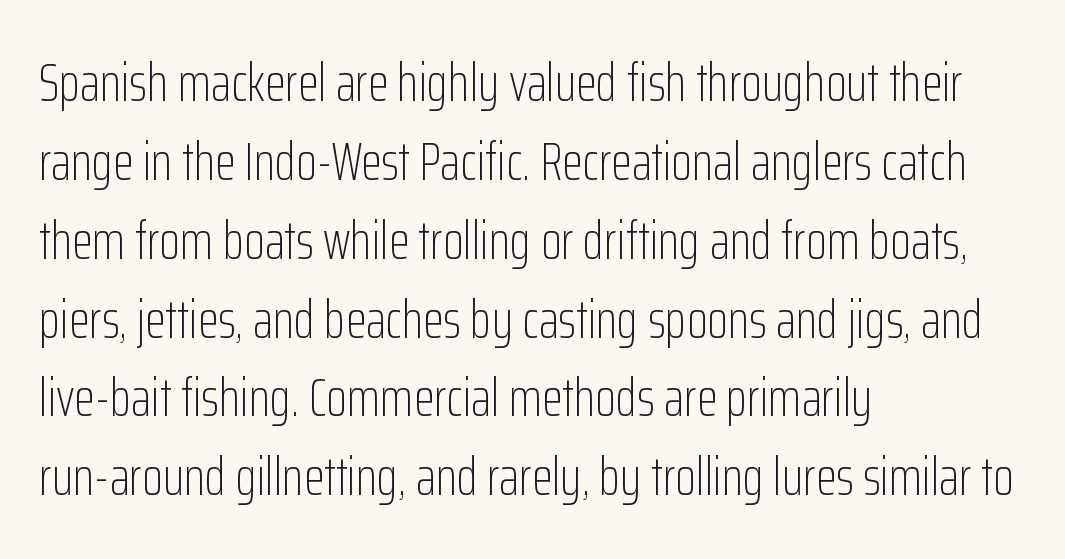
{"serif": "no", "italic": "no", "bold": "no", "weight": "light", "width": "condensed", "stroke_contrast": "low", "x_height": "medium", "monospaced": "no", "underline": "no", "align": "left", "line_spacing": "normal", "line_spacing_ratio": 1.46, "letter_spacing": "normal", "letter_spacing_em": 0.0, "glyph_px": 54}
